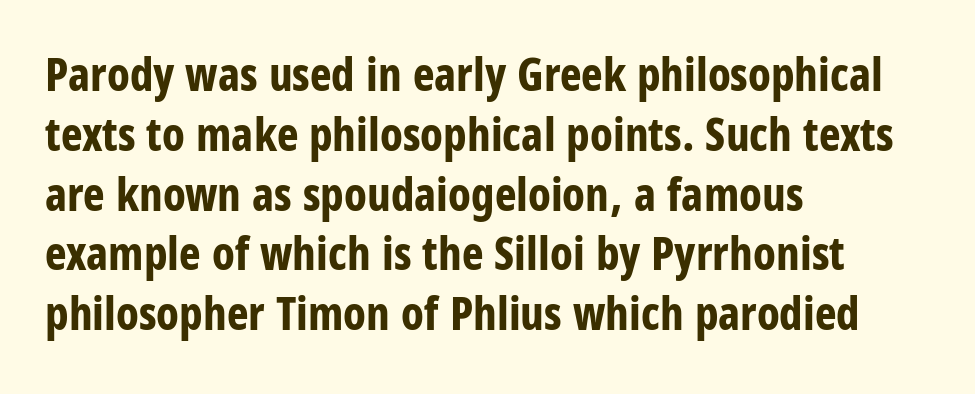
Q: Is the text bold? A: Yes.
Q: Is the text italic (slanted)? A: No, it is upright.
Q: Is the typeface a serif or a sans-serif typeface? A: Sans-serif.
Q: Is the text underlined? A: No.
Q: How is the paragraph aligned? A: Left-aligned.
Q: Is the spacing between letters normal or unusually wide? A: Normal.
Q: Is the spacing between lines tight, normal or loose? A: Normal.
Q: Width (condensed, normal, or wide)? A: Condensed.
Q: Stroke contrast? A: Low.
Q: x-height? A: Large.
Q: Monospaced? A: No.
